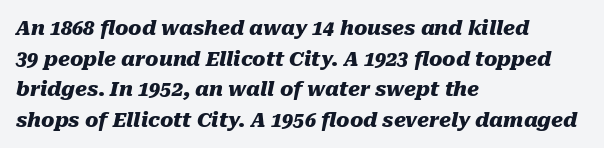
The image shows 20 px bold type, italic (leaning right); set left-aligned, normal line spacing (1.53x), normal letter spacing, not underlined.
